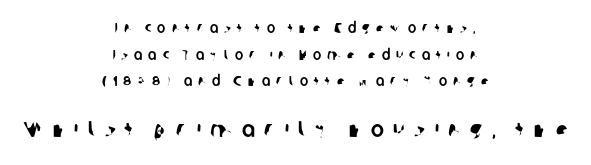
This sample is center-justified, so both line endings float freely. In terms of letterspacing, this is a distinctly airy, spread setting. The composition opens small and finishes big. Only glyphs here, with clear space below each row. Baseline-to-baseline distance is far greater than the letter height.
